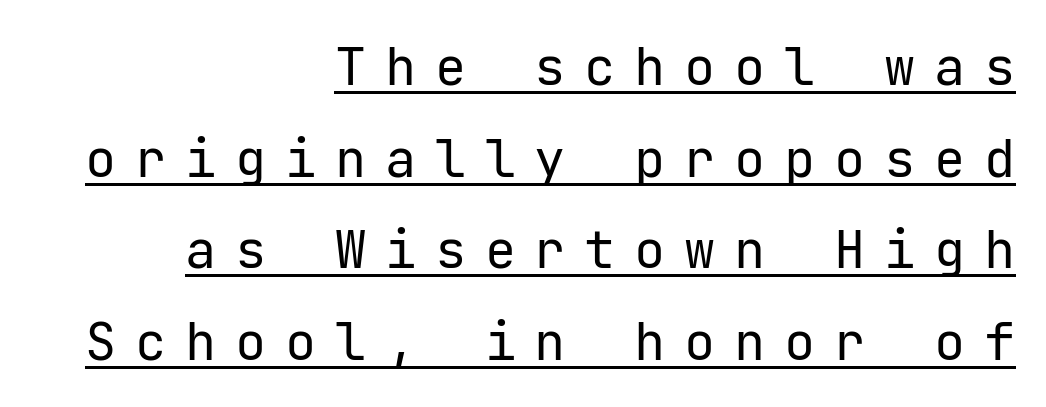
The image shows 52 px regular-weight sans-serif type, upright; set right-aligned, line spacing 1.76x, unusually wide letter spacing (+0.36 em), underlined; low stroke contrast and a medium x-height.
